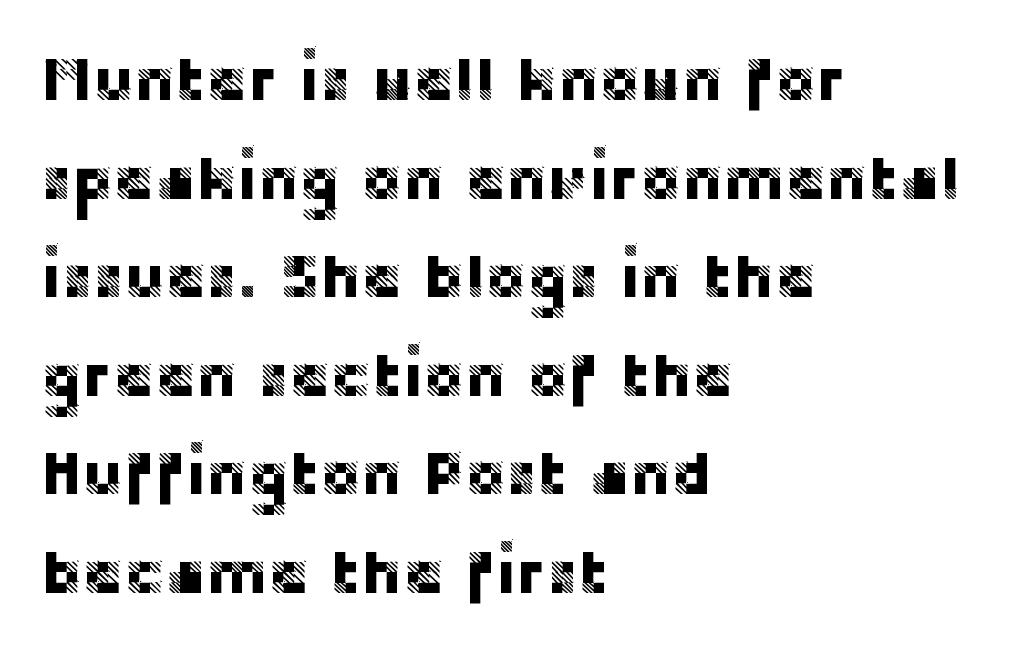
Left-aligned paragraph, ragged on the right. How are the letters spaced? Ordinarily, with no added tracking. You could not count columns in this text — the font is proportionally spaced. A bare baseline throughout the passage.
